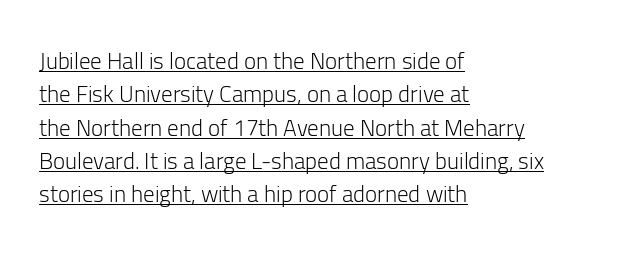
The image shows 23 px text type, upright; set left-aligned, normal line spacing (1.45x), normal letter spacing, underlined.
